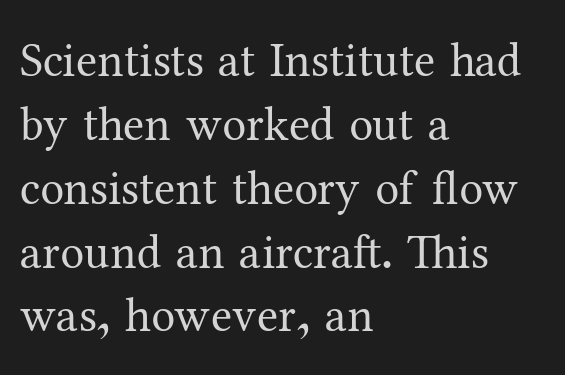
The image shows 48 px regular-weight serif type, upright; set left-aligned, normal line spacing (1.33x), normal letter spacing, not underlined; medium stroke contrast and a medium x-height.
